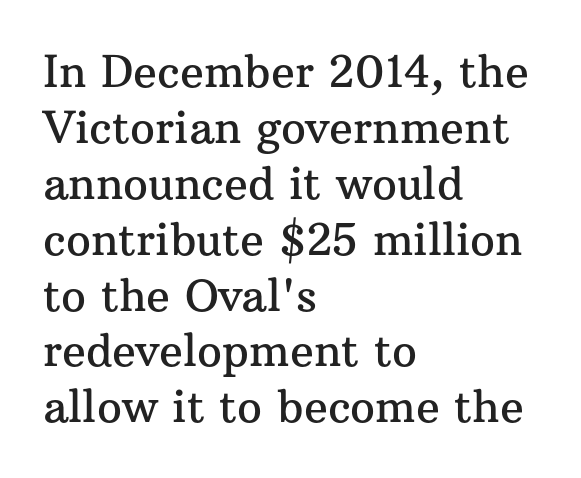
Q: Is the text italic (slanted)? A: No, it is upright.
Q: Is the typeface a serif or a sans-serif typeface? A: Serif.
Q: Is the text underlined? A: No.
Q: How is the paragraph aligned? A: Left-aligned.
Q: Is the spacing between letters normal or unusually wide? A: Normal.
Q: Is the spacing between lines tight, normal or loose? A: Normal.
Q: Width (condensed, normal, or wide)? A: Normal.
Q: Stroke contrast? A: Medium.
Q: x-height? A: Medium.
Q: Monospaced? A: No.
